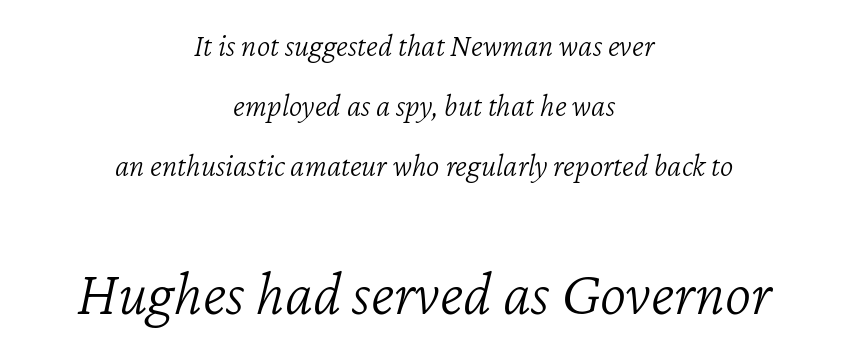
Q: Is the text bold? A: No.
Q: Is the text italic (slanted)? A: Yes, it leans right by about 12 degrees.
Q: Is the text underlined? A: No.
Q: How is the paragraph aligned? A: Centered.
Q: Is the spacing between letters normal or unusually wide? A: Normal.
Q: Which block of text is set in a larger size, the first (top) or the second (bottom)? A: The second (bottom) one.
Q: Width (condensed, normal, or wide)? A: Normal.
Q: Stroke contrast? A: Low.
Q: x-height? A: Medium.
Q: Monospaced? A: No.
